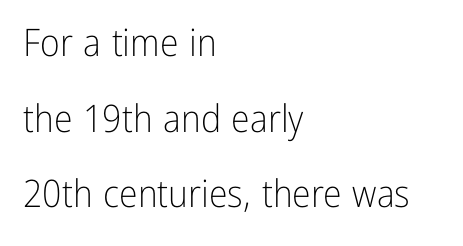
The image shows 38 px light, condensed sans-serif type, upright; set left-aligned, loose line spacing (1.99x), normal letter spacing, not underlined; low stroke contrast and a medium x-height.
